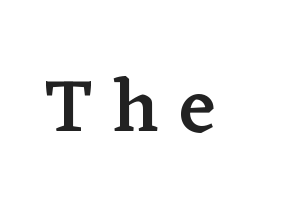
The image shows 75 px semibold serif type, upright; set unusually wide letter spacing (+0.29 em), not underlined; low stroke contrast and a medium x-height.
